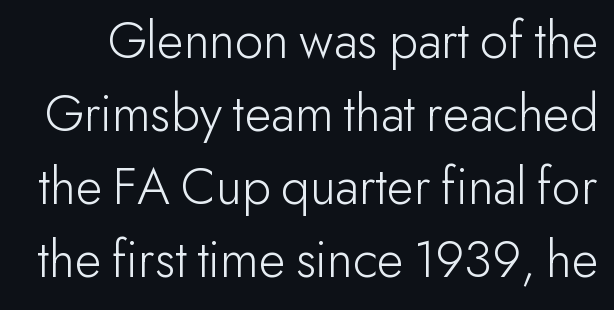
The image shows 55 px light sans-serif type, upright; set normal line spacing (1.33x), normal letter spacing, not underlined; low stroke contrast and a small x-height.
